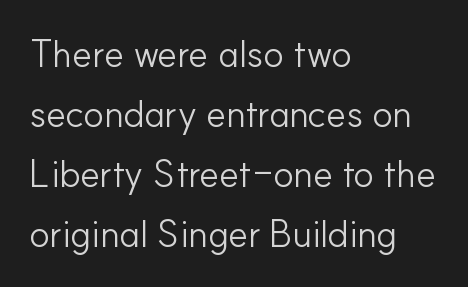
{"serif": "no", "italic": "no", "bold": "no", "weight": "light", "width": "normal", "stroke_contrast": "low", "x_height": "small", "monospaced": "no", "underline": "no", "align": "left", "line_spacing": "normal", "line_spacing_ratio": 1.58, "letter_spacing": "normal", "letter_spacing_em": 0.0, "glyph_px": 38}
